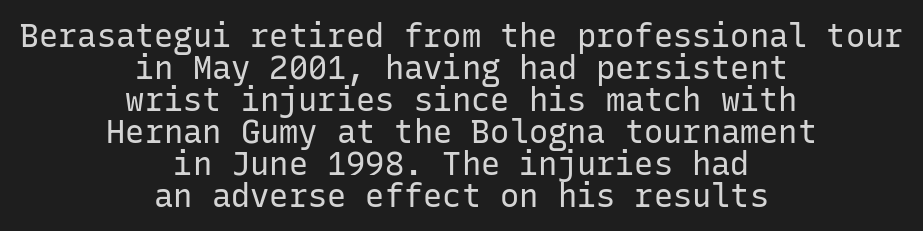
The image shows 32 px regular-weight sans-serif type, upright, monospaced; set centered, tight line spacing (1.0x), normal letter spacing, not underlined; low stroke contrast and a medium x-height.
